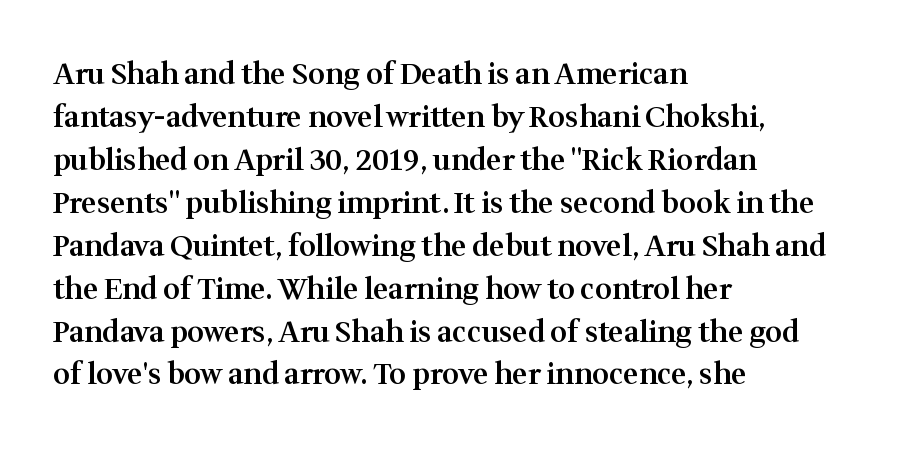
{"serif": "yes", "italic": "no", "bold": "semi", "weight": "semibold", "width": "normal", "stroke_contrast": "medium", "x_height": "medium", "monospaced": "no", "underline": "no", "align": "left", "line_spacing": "normal", "line_spacing_ratio": 1.48, "letter_spacing": "normal", "letter_spacing_em": 0.0, "glyph_px": 29}
